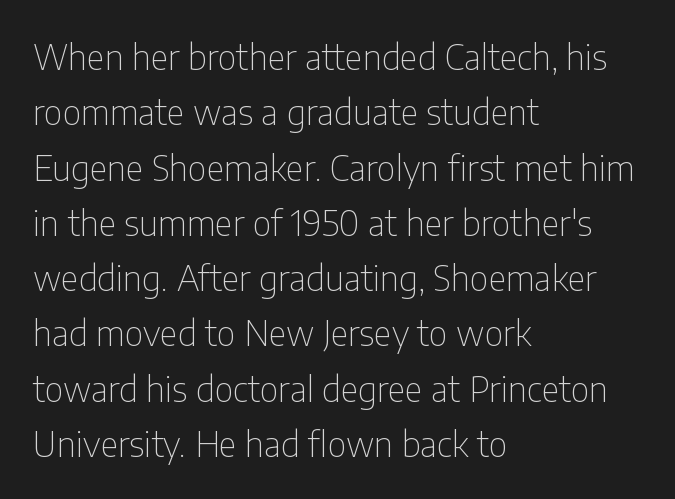
{"serif": "no", "italic": "no", "bold": "no", "weight": "thin", "width": "condensed", "stroke_contrast": "low", "x_height": "medium", "monospaced": "no", "underline": "no", "align": "left", "line_spacing": "normal", "line_spacing_ratio": 1.58, "letter_spacing": "normal", "letter_spacing_em": 0.0, "glyph_px": 35}
